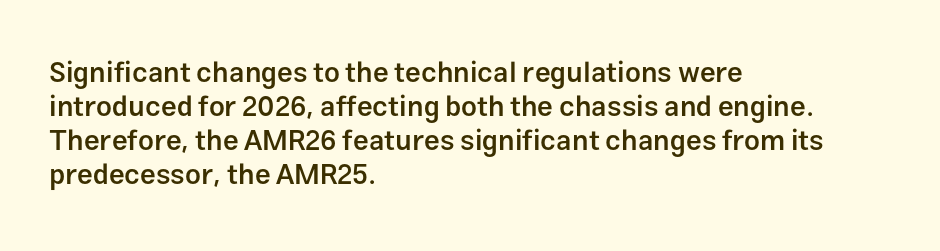
Rendered with straight, roman letterforms. Between one letter and the next there's only the usual sliver of space. I'd describe the lettering as semibold — firm but not a full bold. Descenders hang freely into open space. The rendering anchors every line to the left-hand side. Here the designer chose a conventional face with non-uniform glyph widths.
